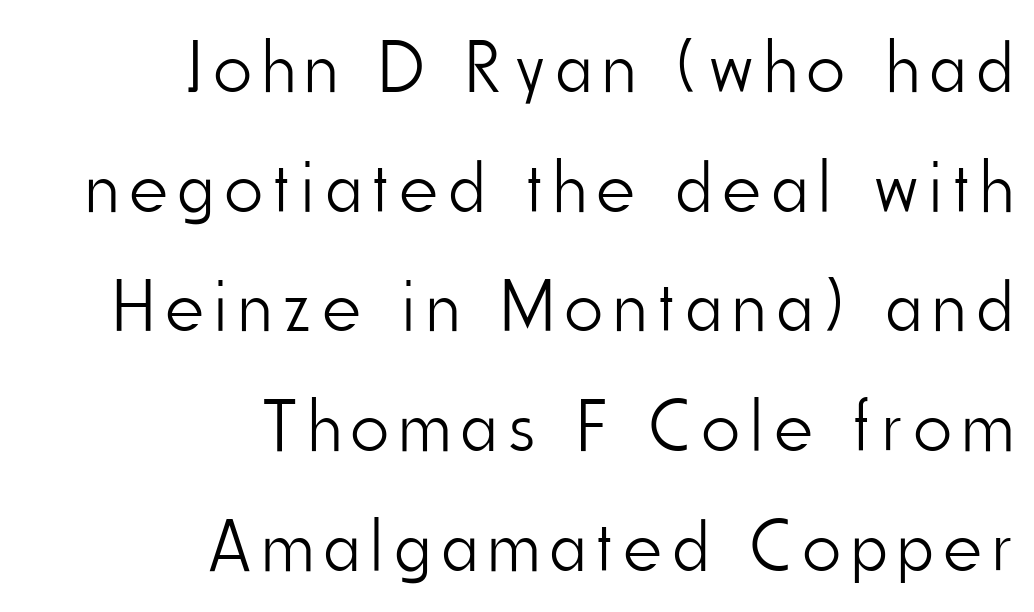
The image shows 73 px light, condensed sans-serif type, upright; set right-aligned, normal line spacing (1.64x), not underlined; low stroke contrast and a small x-height.
